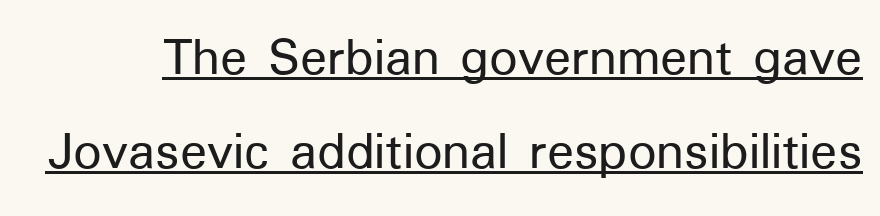
The image shows 56 px sans-serif type, upright; set normal line spacing (1.68x), normal letter spacing, underlined; low stroke contrast and a medium x-height.
